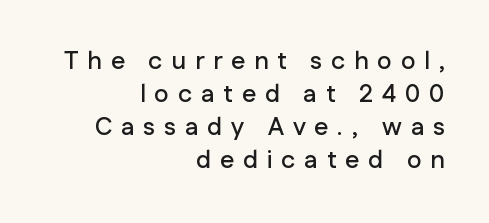
Lines of text with bare space underneath. Observe the wide spacing: letters keep a clear distance from each other. Unlike italic type, these characters show no tilt at all. Line endings align vertically; line beginnings do not.
